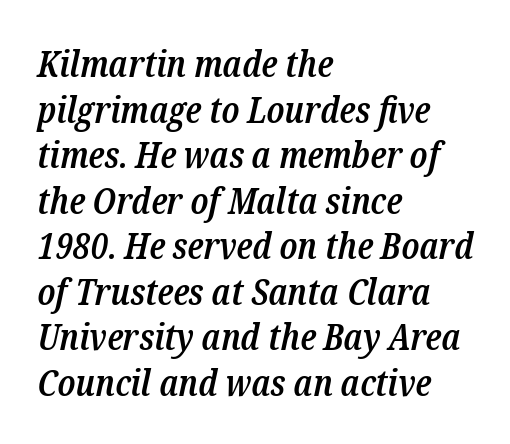
{"serif": "yes", "italic": "yes", "lean": "right", "slant_degrees": 12, "bold": "semi", "weight": "semibold", "width": "condensed", "stroke_contrast": "low", "x_height": "medium", "monospaced": "no", "underline": "no", "align": "left", "line_spacing_ratio": 1.23, "letter_spacing": "normal", "letter_spacing_em": 0.0, "glyph_px": 37}
